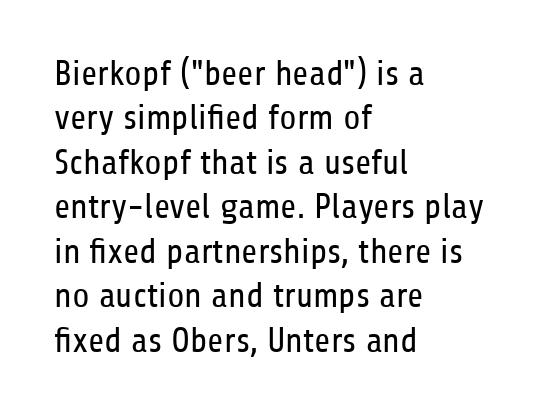
The image shows 35 px regular-weight, condensed sans-serif type, upright; set left-aligned, normal line spacing (1.27x), normal letter spacing, not underlined; low stroke contrast and a medium x-height.
